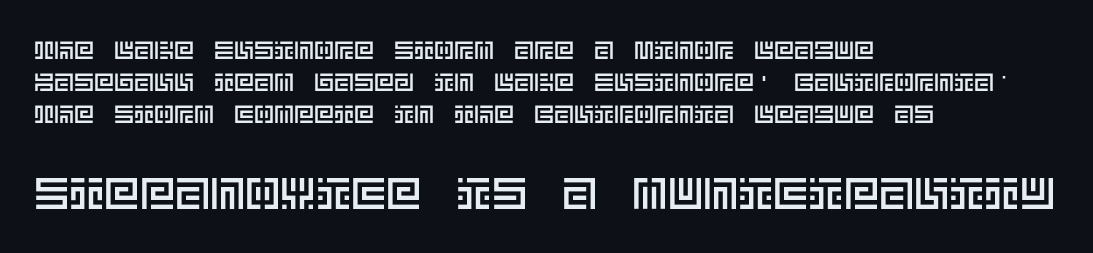
The space beneath each line is pristine and unruled. Spacing between characters is what you'd get straight out of the box. Nope, not italic — everything's standing straight. If you measured baseline to baseline, you'd find a middling distance. Of the two passages, the one underneath uses the larger point size.
